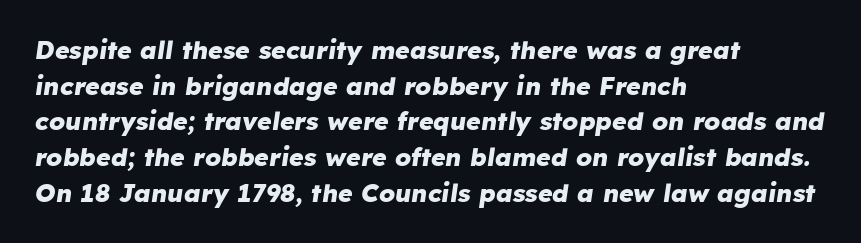
The image shows 25 px bold type, italic (leaning right); set left-aligned, normal line spacing (1.43x), normal letter spacing, not underlined.
